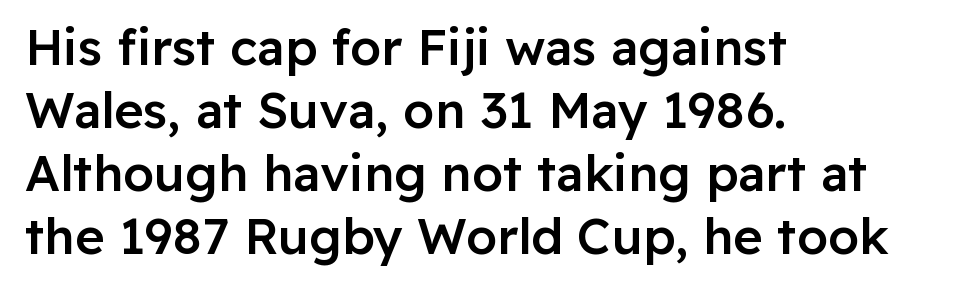
The image shows 50 px semibold sans-serif type, upright; set left-aligned, normal line spacing (1.26x), normal letter spacing, not underlined; low stroke contrast and a medium x-height.
